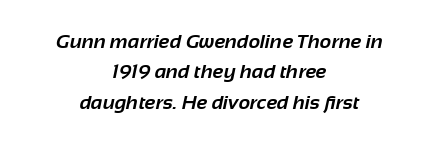
{"bold": "yes", "underline": "no", "align": "center", "line_spacing": "normal", "line_spacing_ratio": 1.52, "letter_spacing": "normal", "letter_spacing_em": 0.0, "glyph_px": 20}
